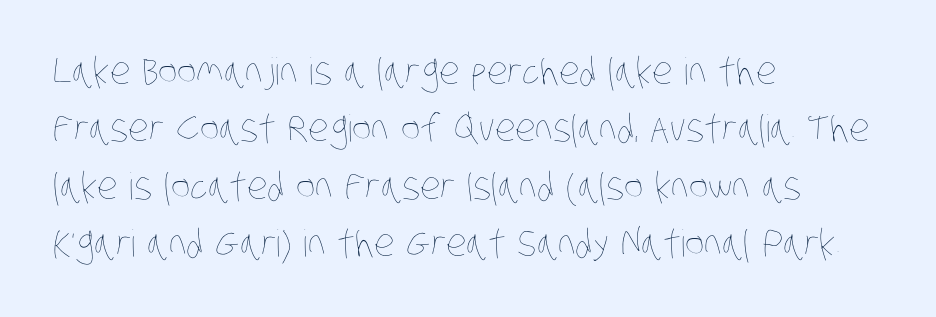
The image shows 37 px thin, condensed type; set left-aligned, normal line spacing (1.55x), normal letter spacing, not underlined; low stroke contrast and a large x-height.
